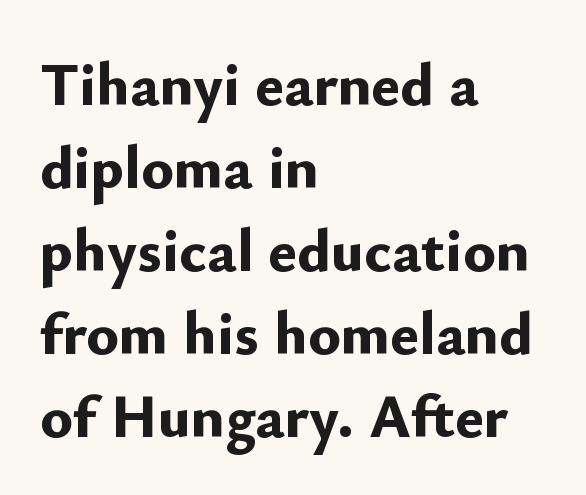
The space between consecutive lines is moderate. The rendering uses natural spacing where letterforms have individual widths. These lines keep a tight, regular rhythm from letter to letter. Unlike italic type, these characters show no tilt at all. Classification — sans serif.
